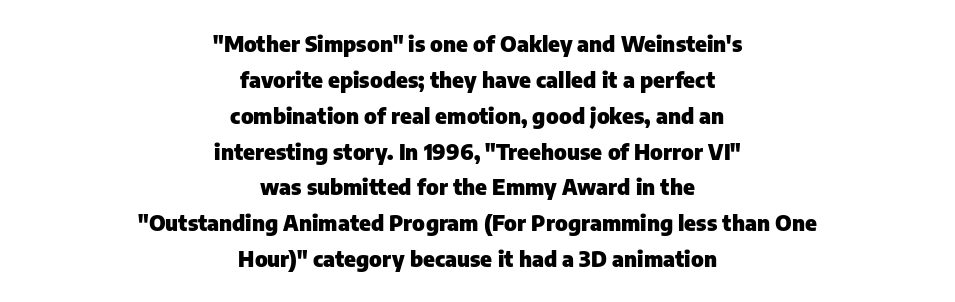
{"italic": "no", "bold": "yes", "underline": "no", "align": "center", "line_spacing": "normal", "line_spacing_ratio": 1.63, "letter_spacing": "normal", "letter_spacing_em": 0.0, "glyph_px": 22}
